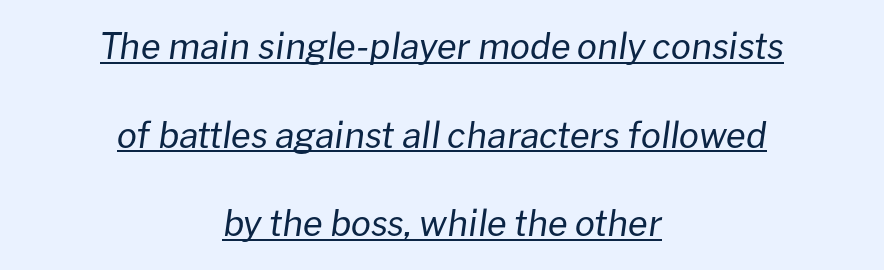
{"italic": "yes", "lean": "right", "slant_degrees": 8, "bold": "no", "weight": "regular", "width": "normal", "stroke_contrast": "low", "x_height": "medium", "monospaced": "no", "underline": "yes", "align": "center", "line_spacing": "loose", "line_spacing_ratio": 2.46, "letter_spacing": "normal", "letter_spacing_em": 0.0, "glyph_px": 36}
